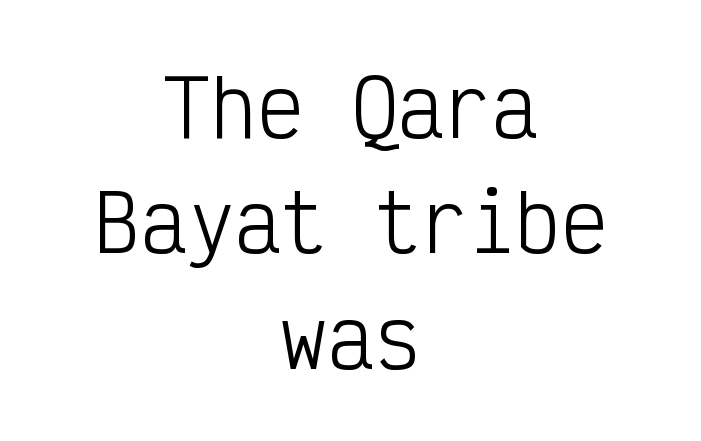
Q: Is the text bold? A: No.
Q: Is the text italic (slanted)? A: No, it is upright.
Q: Is the typeface a serif or a sans-serif typeface? A: Sans-serif.
Q: Is the text underlined? A: No.
Q: How is the paragraph aligned? A: Centered.
Q: Is the spacing between letters normal or unusually wide? A: Normal.
Q: Is the spacing between lines tight, normal or loose? A: Normal.
Q: Width (condensed, normal, or wide)? A: Condensed.
Q: Stroke contrast? A: Low.
Q: x-height? A: Medium.
Q: Monospaced? A: Yes.
